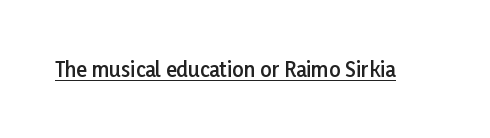
Vertical strokes here are truly vertical. Firm but not heavy-handed strokes: this text is semibold. A typographer would call this underscored text. Students, note that the glyphs here touch the page at normal intervals.
